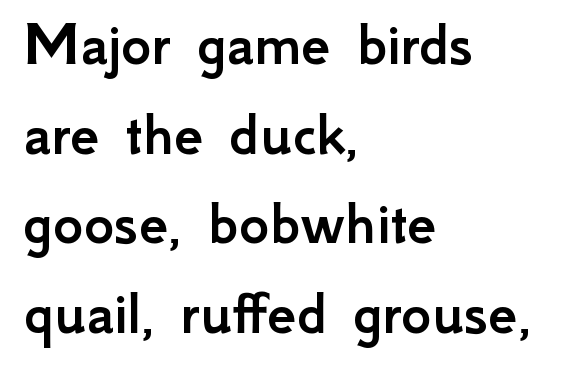
Q: Is the text italic (slanted)? A: No, it is upright.
Q: Is the typeface a serif or a sans-serif typeface? A: Sans-serif.
Q: Is the text underlined? A: No.
Q: How is the paragraph aligned? A: Left-aligned.
Q: Is the spacing between letters normal or unusually wide? A: Normal.
Q: Is the spacing between lines tight, normal or loose? A: Normal.
Q: Width (condensed, normal, or wide)? A: Normal.
Q: Stroke contrast? A: Low.
Q: x-height? A: Small.
Q: Monospaced? A: No.
